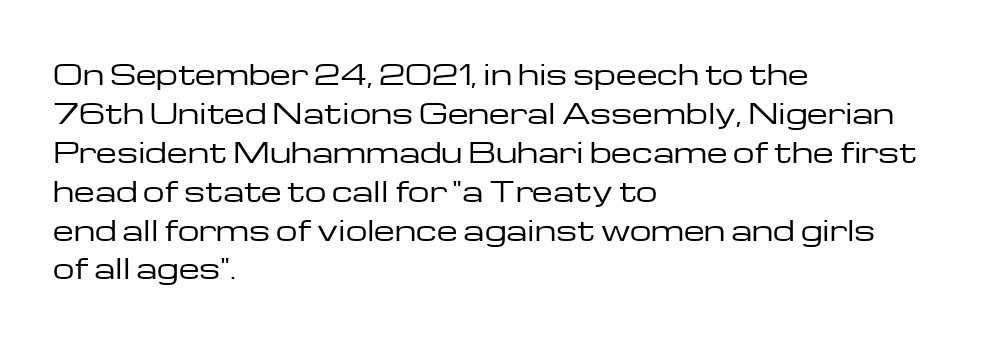
Nothing heavy about these letters — not bold at all. The block of text has a typical density, with ordinary space between rows. Posture: straight, roman, zero tilt. Quick note: underline off. The letterforms sit shoulder to shoulder at normal distance.
